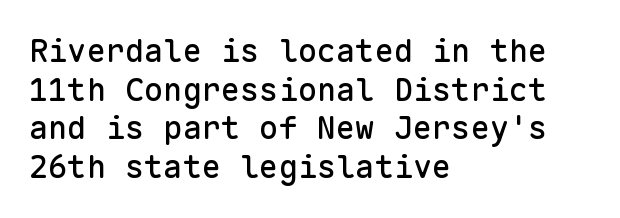
The image shows 32 px sans-serif type, upright, monospaced; set left-aligned, line spacing 1.21x, normal letter spacing, not underlined; low stroke contrast and a medium x-height.
